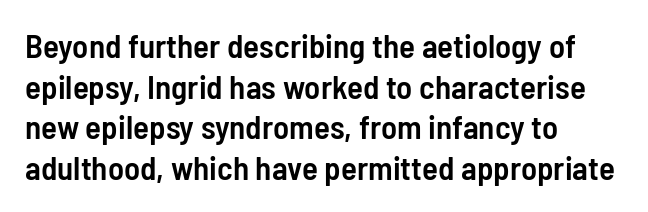
The image shows 33 px semibold, condensed sans-serif type, upright; set left-aligned, line spacing 1.23x, normal letter spacing, not underlined; low stroke contrast and a medium x-height.
